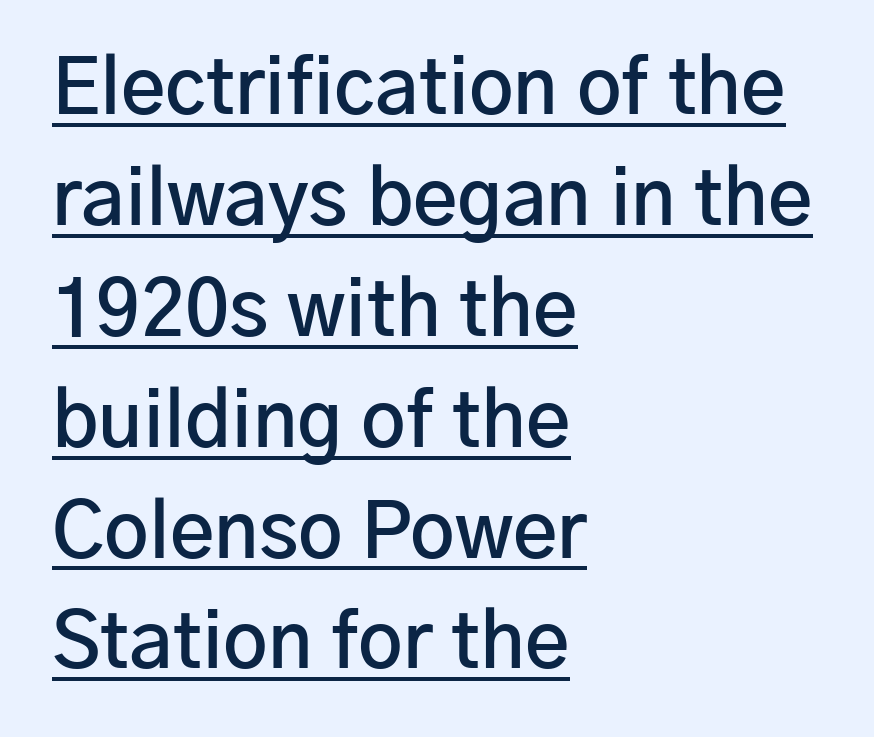
{"serif": "no", "italic": "no", "bold": "semi", "weight": "semibold", "width": "normal", "stroke_contrast": "low", "x_height": "medium", "monospaced": "no", "underline": "yes", "align": "left", "line_spacing": "normal", "line_spacing_ratio": 1.44, "letter_spacing": "normal", "letter_spacing_em": 0.0, "glyph_px": 77}
